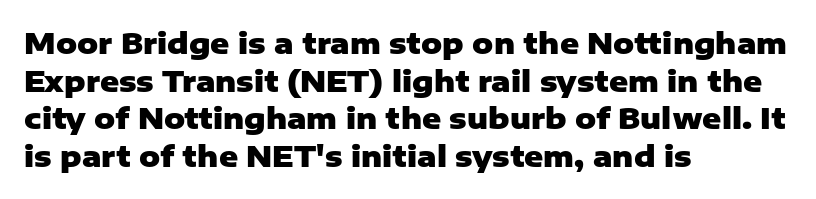
{"serif": "no", "italic": "no", "bold": "yes", "weight": "heavy", "width": "normal", "stroke_contrast": "low", "x_height": "medium", "monospaced": "no", "underline": "no", "align": "left", "line_spacing": "normal", "line_spacing_ratio": 1.3, "letter_spacing": "normal", "letter_spacing_em": 0.0, "glyph_px": 29}
